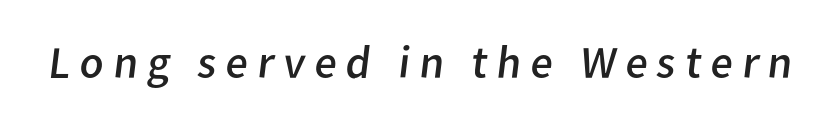
The image shows 46 px regular-weight sans-serif type; set unusually wide letter spacing (+0.2 em), not underlined; low stroke contrast and a medium x-height.
